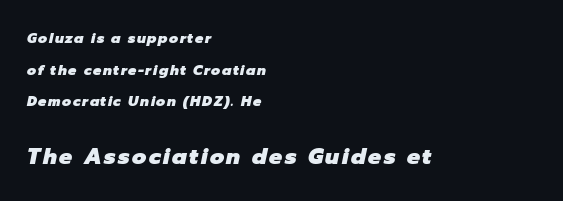
The image shows 22 px bold type, italic (leaning right); set left-aligned, loose line spacing (2.26x), not underlined; the second (bottom) block is 1.57x larger.
